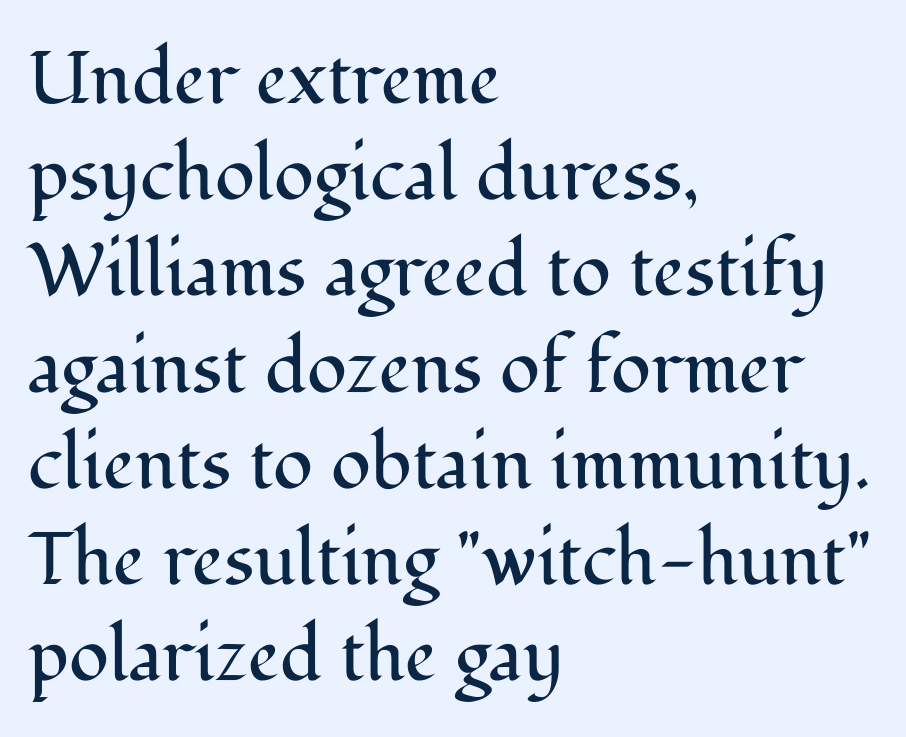
Is this a sans? No — the strokes have serifs. Default kerning and tracking; the words read as compact shapes. Is the type heavy? It reads as light-to-regular instead. Quick note: not italic, upright. Vertical spacing — default.
